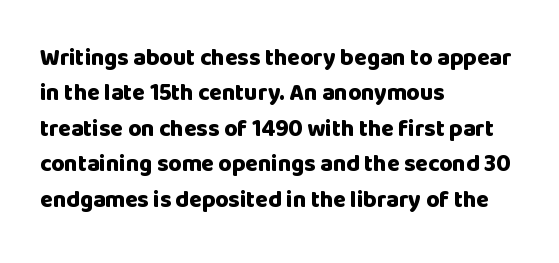
Q: Is the text bold? A: Yes.
Q: Is the text italic (slanted)? A: No, it is upright.
Q: Is the text underlined? A: No.
Q: How is the paragraph aligned? A: Left-aligned.
Q: Is the spacing between letters normal or unusually wide? A: Normal.
Q: Is the spacing between lines tight, normal or loose? A: Normal.
